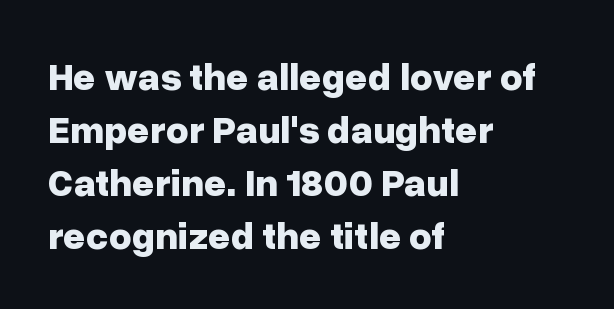
The image shows 39 px bold sans-serif type, upright; set left-aligned, normal line spacing (1.36x), normal letter spacing, not underlined; low stroke contrast and a medium x-height.
